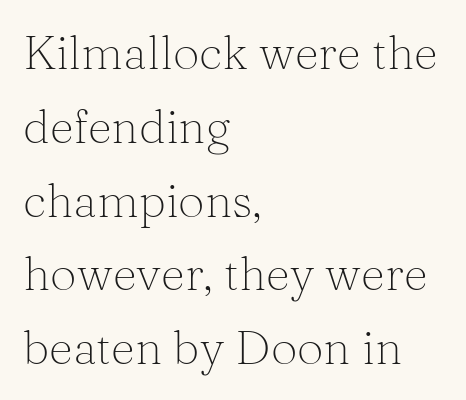
{"serif": "yes", "italic": "no", "bold": "no", "weight": "light", "width": "normal", "stroke_contrast": "medium", "x_height": "medium", "monospaced": "no", "underline": "no", "align": "left", "line_spacing": "normal", "line_spacing_ratio": 1.57, "letter_spacing": "normal", "letter_spacing_em": 0.0, "glyph_px": 47}
